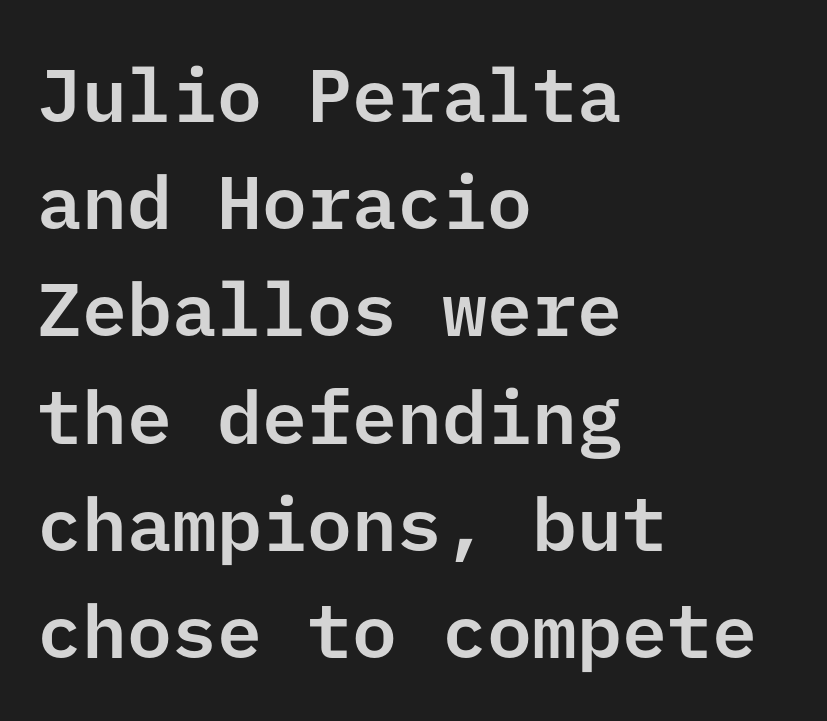
The image shows 75 px sans-serif type, upright; set left-aligned, normal line spacing (1.43x), normal letter spacing, not underlined; low stroke contrast and a medium x-height.
